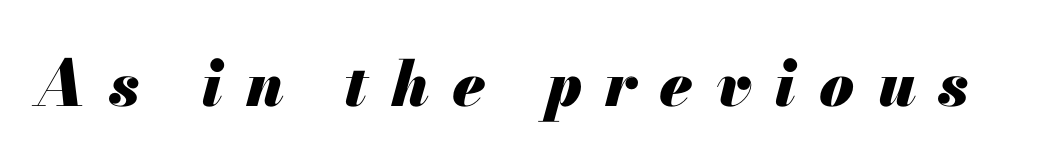
The image shows 63 px heavy type, italic (leaning right); set unusually wide letter spacing (+0.36 em), not underlined; medium stroke contrast and a small x-height.
